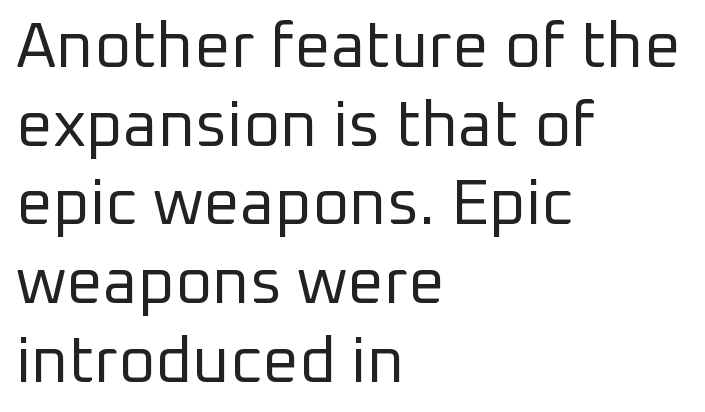
The image shows 64 px regular-weight sans-serif type, upright; set left-aligned, line spacing 1.23x, normal letter spacing, not underlined; low stroke contrast and a medium x-height.
